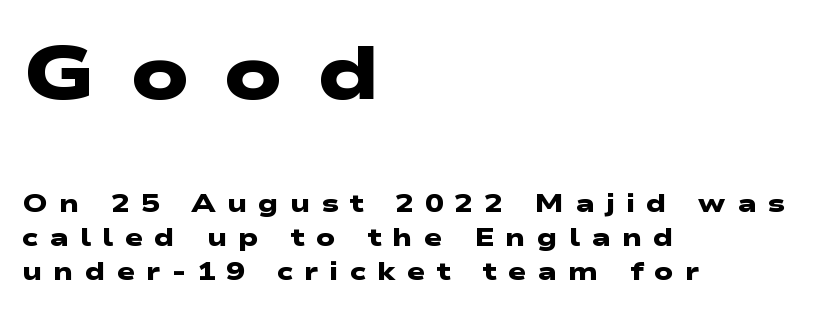
Q: Is the text bold? A: Yes.
Q: Is the typeface a serif or a sans-serif typeface? A: Sans-serif.
Q: Is the text underlined? A: No.
Q: How is the paragraph aligned? A: Left-aligned.
Q: Is the spacing between letters normal or unusually wide? A: Unusually wide.
Q: Is the spacing between lines tight, normal or loose? A: Normal.
Q: Which block of text is set in a larger size, the first (top) or the second (bottom)? A: The first (top) one.
Q: Width (condensed, normal, or wide)? A: Wide.
Q: Stroke contrast? A: Low.
Q: x-height? A: Medium.
Q: Monospaced? A: No.
